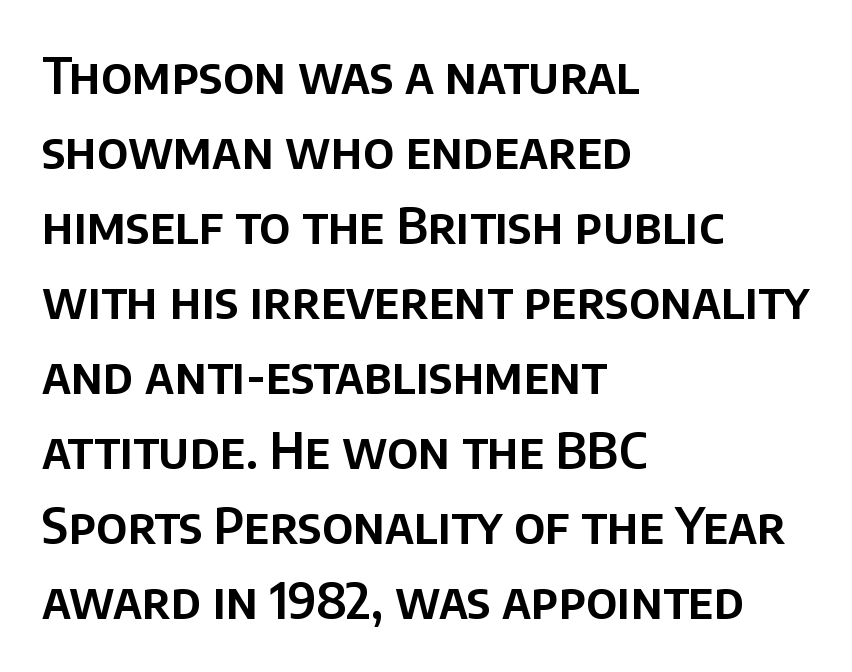
The image shows 50 px sans-serif type, upright; set left-aligned, normal line spacing (1.5x), normal letter spacing, not underlined; low stroke contrast and a large x-height.
